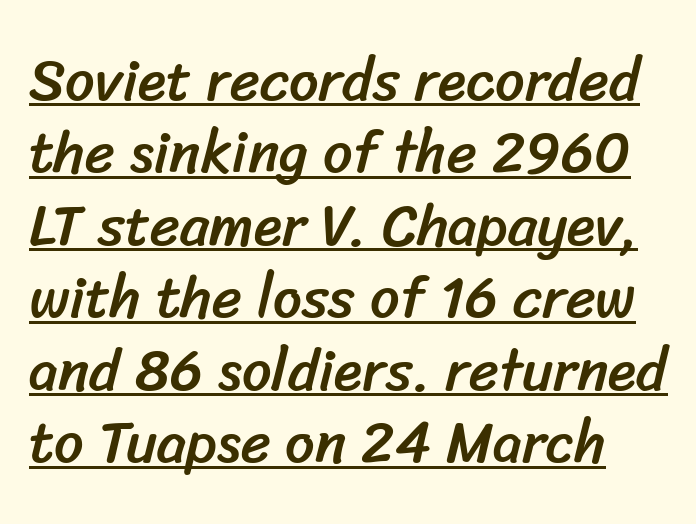
The image shows 58 px sans-serif type; set normal line spacing (1.25x), normal letter spacing, underlined; low stroke contrast and a medium x-height.
